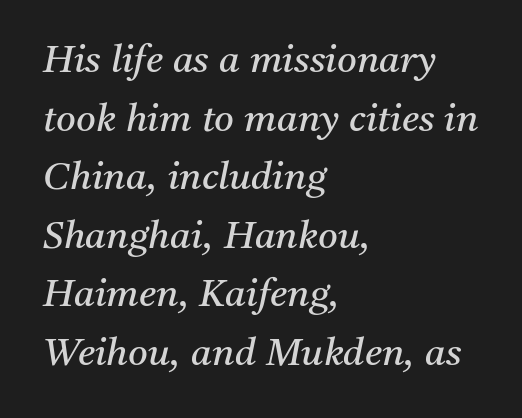
Unmarked baselines from the first word to the last. Nobody touched the tracking dial on this one. Compared with a typical body face, this is equally light or lighter still. Note the varied advance widths — an 'i' is clearly narrower than an 'm'.
